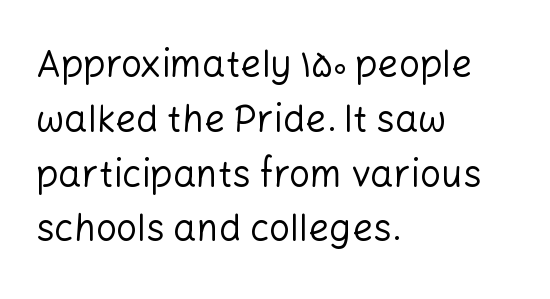
This sample has the flowing, uneven cadence of proportional lettering. Classification — sans serif. Is the type heavy? It reads as light-to-regular instead. Is the letter spacing exaggerated? No — it looks like the ordinary default. Ordinary non-slanted type is in use. Each row of text sits above clean, open space.
